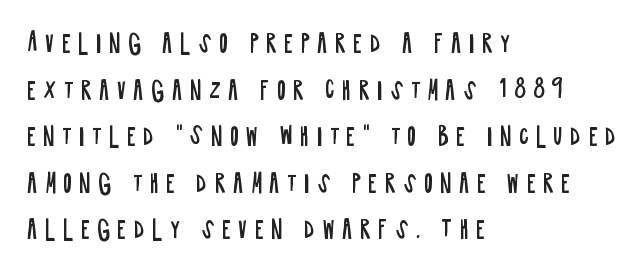
The image shows 24 px text type, upright; set left-aligned, loose line spacing (1.94x), unusually wide letter spacing (+0.3 em), not underlined.
